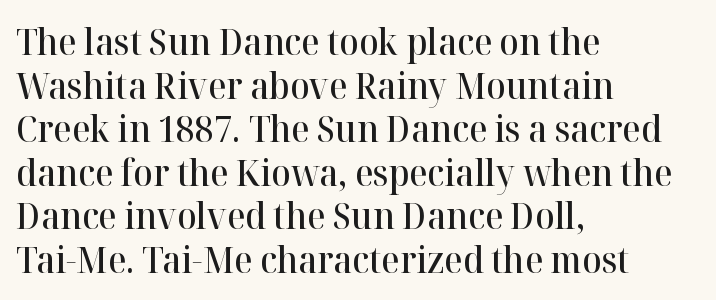
The image shows 36 px semibold serif type, upright; set left-aligned, line spacing 1.21x, normal letter spacing, not underlined; high stroke contrast and a medium x-height.
